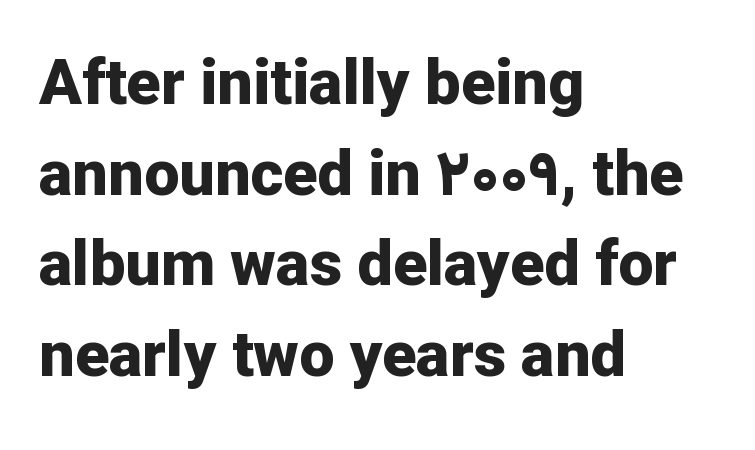
Q: Is the text bold? A: Yes.
Q: Is the text italic (slanted)? A: No, it is upright.
Q: Is the typeface a serif or a sans-serif typeface? A: Sans-serif.
Q: Is the text underlined? A: No.
Q: How is the paragraph aligned? A: Left-aligned.
Q: Is the spacing between letters normal or unusually wide? A: Normal.
Q: Is the spacing between lines tight, normal or loose? A: Normal.
Q: Width (condensed, normal, or wide)? A: Normal.
Q: Stroke contrast? A: Low.
Q: x-height? A: Medium.
Q: Monospaced? A: No.
